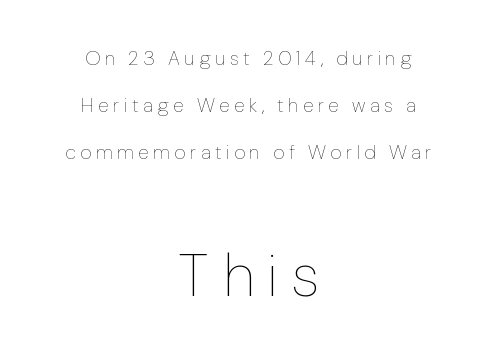
{"italic": "no", "bold": "no", "weight": "thin", "width": "normal", "stroke_contrast": "low", "x_height": "medium", "monospaced": "no", "underline": "no", "align": "center", "line_spacing": "loose", "line_spacing_ratio": 2.35, "letter_spacing": "wide", "letter_spacing_em": 0.22, "larger_block": "second", "size_ratio": 3.05, "glyph_px": 61}
